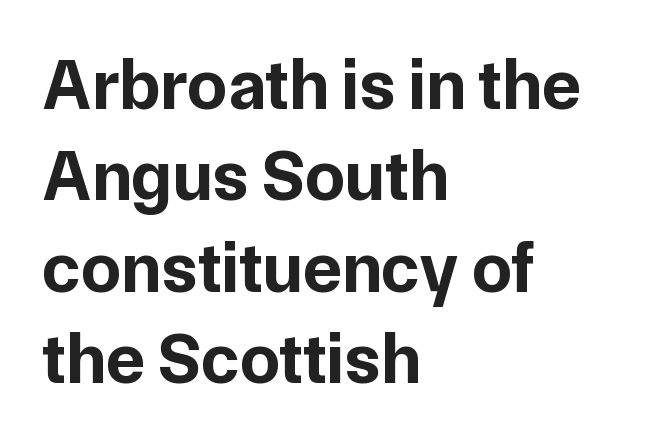
The image shows 72 px bold sans-serif type, upright; set left-aligned, normal line spacing (1.27x), normal letter spacing, not underlined; low stroke contrast and a medium x-height.
